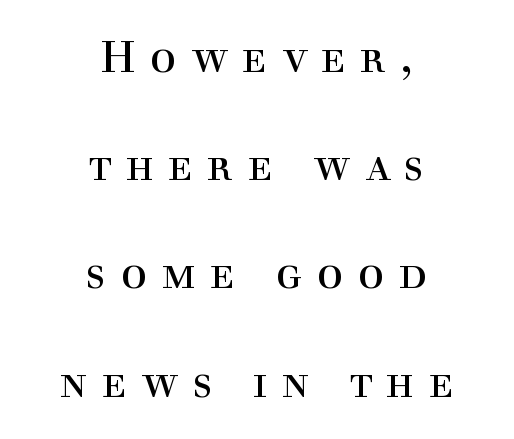
Q: Is the text bold? A: No.
Q: Is the text italic (slanted)? A: No, it is upright.
Q: Is the typeface a serif or a sans-serif typeface? A: Serif.
Q: Is the text underlined? A: No.
Q: How is the paragraph aligned? A: Centered.
Q: Is the spacing between letters normal or unusually wide? A: Unusually wide.
Q: Is the spacing between lines tight, normal or loose? A: Loose.
Q: Width (condensed, normal, or wide)? A: Normal.
Q: x-height? A: Medium.
Q: Monospaced? A: No.
